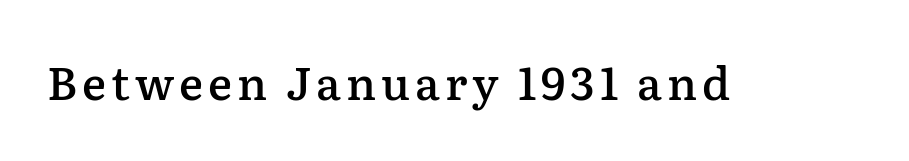
{"serif": "yes", "italic": "no", "bold": "semi", "weight": "semibold", "width": "normal", "stroke_contrast": "low", "x_height": "medium", "monospaced": "no", "underline": "no", "glyph_px": 45}
